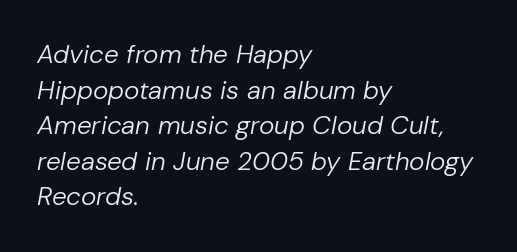
The letters look calm and open, with moderate or lighter stems. Each line starts at the same left margin while the right side varies. You could call the tracking neutral — neither tight nor loose. The string is rendered with underlining switched off. Yep, that's italic — everything's leaning.
